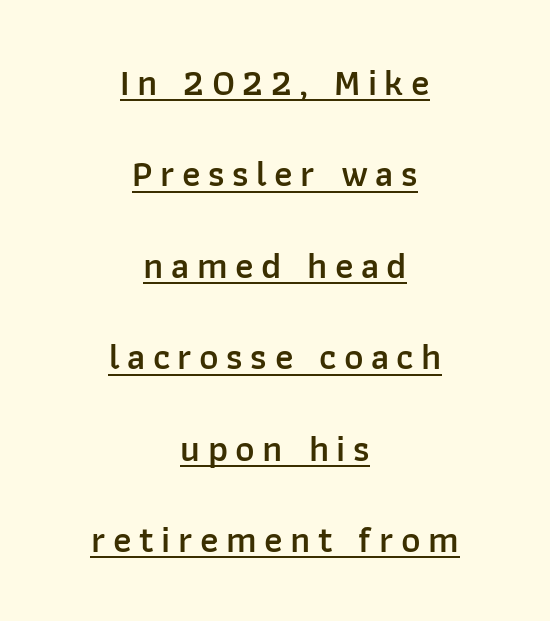
In terms of leading, this rendering errs on the spacious side. Slightly chunky letters — semibold, I'd say, not full bold. Students, observe the line beneath the letters — that is underlining. Notice how the passage keeps no hard edge, just a central spine. The letters carry no serifs — their stems end cleanly without finishing strokes. Substantial extra tracking has been applied to these lines.
